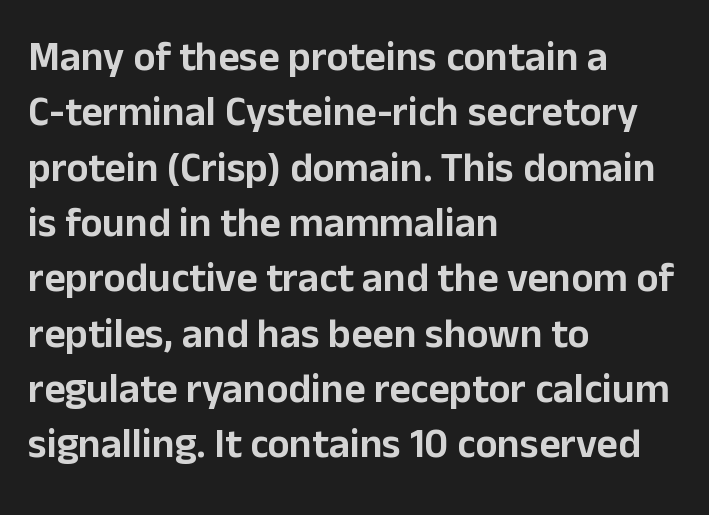
You could call the tracking neutral — neither tight nor loose. Proportional: the letters do not fall into vertical columns. The rendering uses a moderate line-height, typical for paragraphs. Where is the straight margin? On the left. Italic: no, the glyphs are upright roman.
